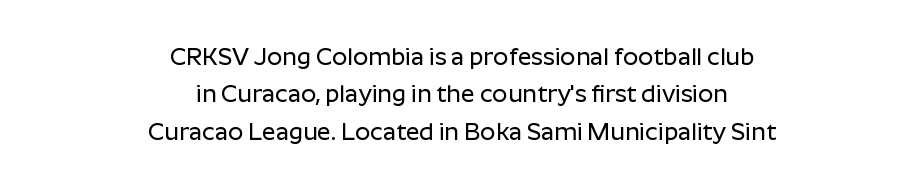
The image shows 24 px text type, upright; set centered, normal line spacing (1.56x), normal letter spacing, not underlined.
